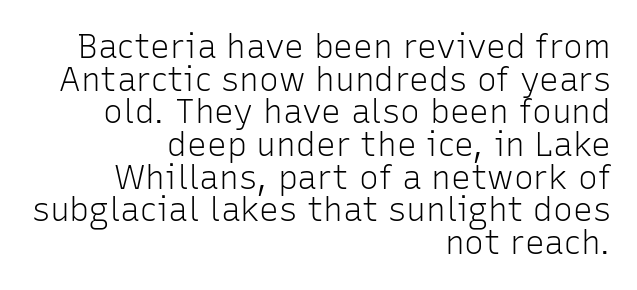
{"serif": "no", "italic": "no", "bold": "no", "weight": "light", "width": "normal", "stroke_contrast": "low", "x_height": "medium", "monospaced": "no", "underline": "no", "align": "right", "line_spacing": "tight", "line_spacing_ratio": 0.99, "letter_spacing": "normal", "letter_spacing_em": 0.0, "glyph_px": 33}
